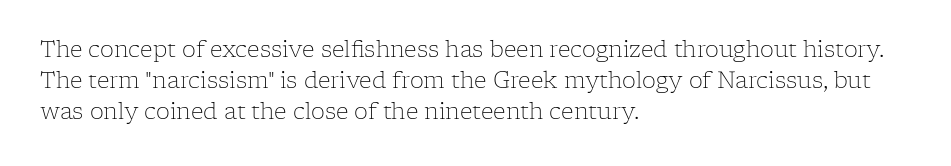
Q: Is the text bold? A: No.
Q: Is the text italic (slanted)? A: No, it is upright.
Q: Is the text underlined? A: No.
Q: How is the paragraph aligned? A: Left-aligned.
Q: Is the spacing between letters normal or unusually wide? A: Normal.
Q: Is the spacing between lines tight, normal or loose? A: Normal.
